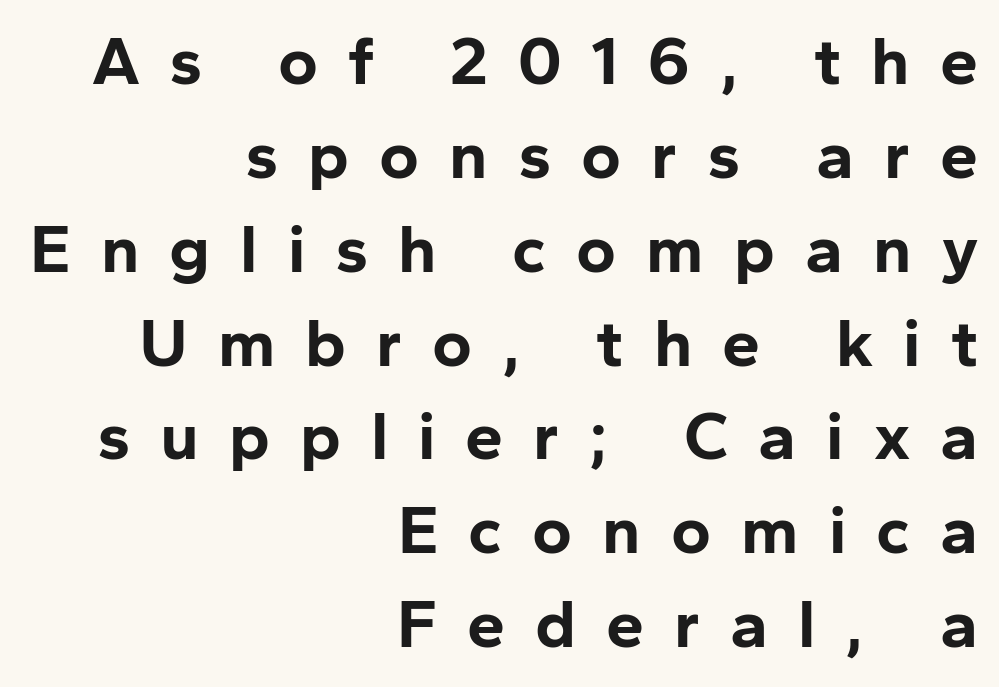
Summary of vertical rhythm: regular, with standard interline spacing. Thick stems and heavy bowls — unmistakably bold. Caption: expanded tracking, letters set apart. Layout note: lines flush right. No word sits above an underline. Proportional: the letters do not fall into vertical columns.
